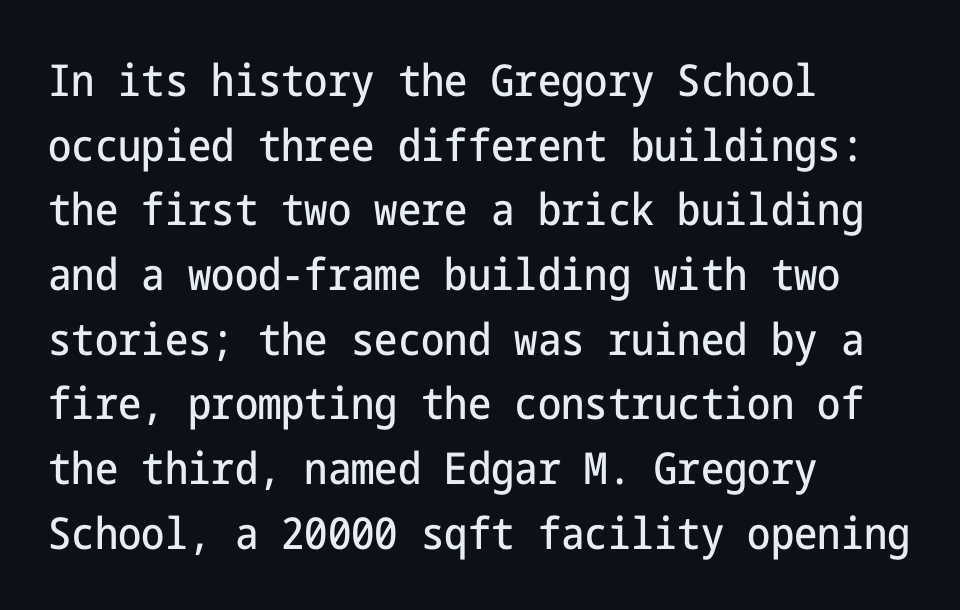
The text block is weighted toward the left margin, trailing off unevenly rightward. The lettering stays uniformly vertical, giving the passage a roman look. Clear beneath every line of the passage. Leading matches the norm, producing a regular column. Standard letterfit; no display-style spreading of the glyphs.
